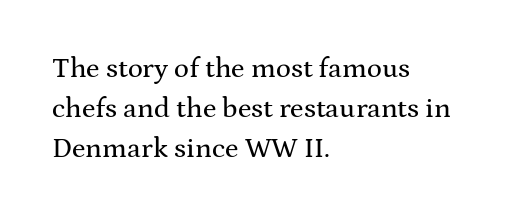
The image shows 28 px wide serif type, upright; set left-aligned, normal line spacing (1.42x), normal letter spacing, not underlined; medium stroke contrast and a medium x-height.
